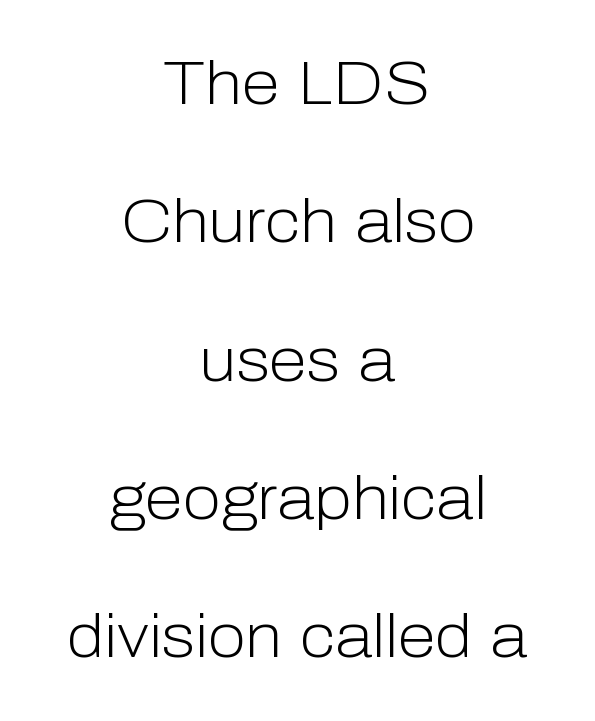
The image shows 62 px light sans-serif type, upright; set centered, loose line spacing (2.23x), normal letter spacing, not underlined; low stroke contrast and a medium x-height.
